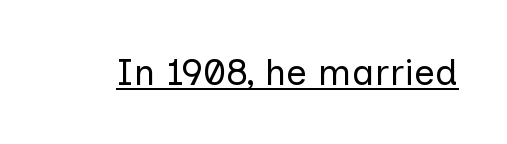
{"serif": "no", "italic": "no", "bold": "no", "weight": "regular", "width": "normal", "stroke_contrast": "low", "x_height": "medium", "monospaced": "no", "underline": "yes", "letter_spacing": "normal", "letter_spacing_em": 0.0, "glyph_px": 37}
